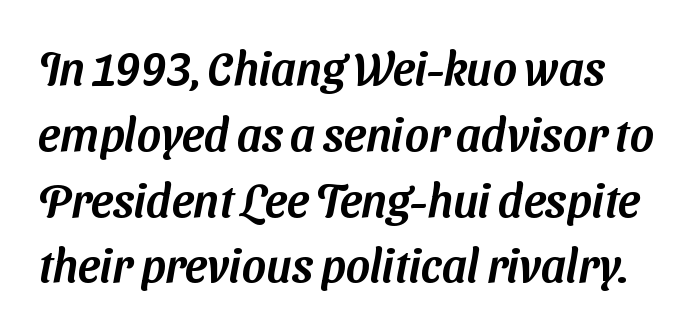
The image shows 46 px sans-serif type; set normal line spacing (1.43x), normal letter spacing, not underlined; medium stroke contrast and a medium x-height.
